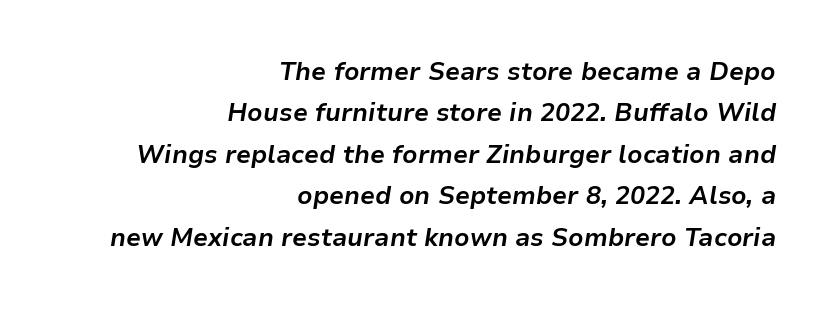
{"italic": "yes", "lean": "right", "slant_degrees": 9, "bold": "yes", "underline": "no", "align": "right", "line_spacing": "normal", "line_spacing_ratio": 1.66, "letter_spacing": "normal", "letter_spacing_em": 0.0, "glyph_px": 25}
